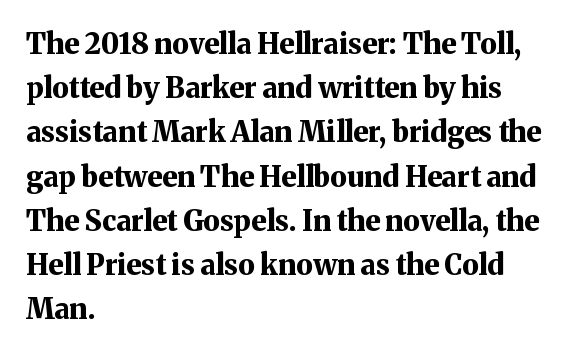
The image shows 28 px bold serif type, upright; set left-aligned, normal line spacing (1.58x), normal letter spacing, not underlined; medium stroke contrast and a medium x-height.
